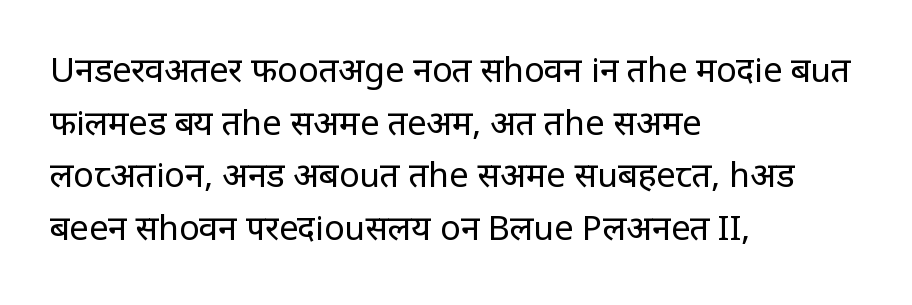
The paragraph has a hard left edge and a soft right edge. The lines sit at an ordinary, default distance from one another. A typesetter would call this proportional, since set widths differ per character. Here the glyphs are tracked normally, forming tight word shapes. A quiet, ordinary-to-light weight characterises the typeface. The string is rendered with underlining switched off.
